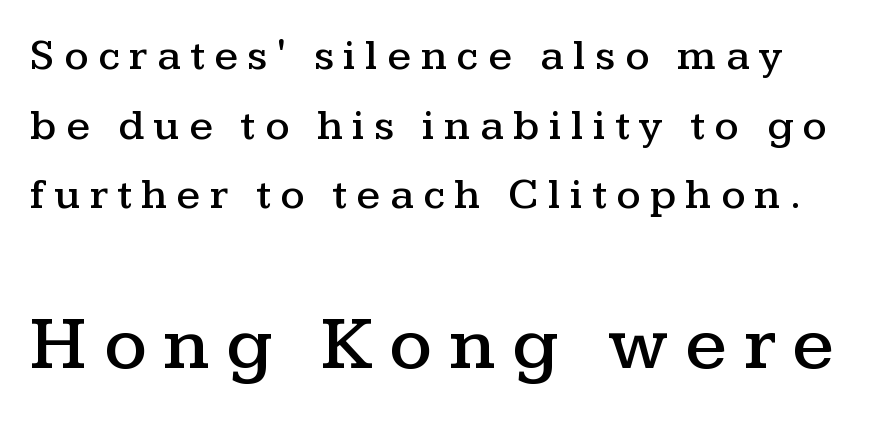
Small tapered or slab feet sit at the stroke ends, so this counts as serif. This is roman type, the default non-slanted kind. Each letter keeps its own natural width here, so spacing adapts to shape. Has an underline been added? It has not. Reading down the column, the eye jumps a familiar distance to each next line.
